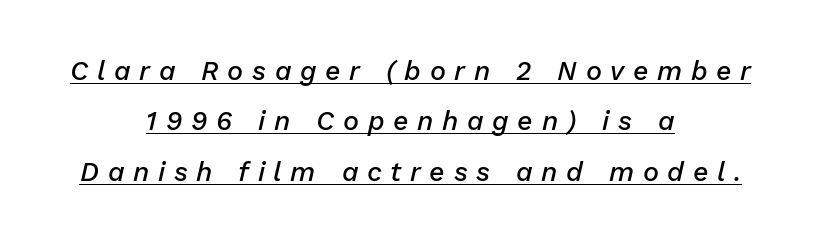
Q: Is the text bold? A: Semi-bold.
Q: Is the text italic (slanted)? A: Yes, it leans right by about 13 degrees.
Q: Is the text underlined? A: Yes.
Q: How is the paragraph aligned? A: Centered.
Q: Is the spacing between letters normal or unusually wide? A: Unusually wide.
